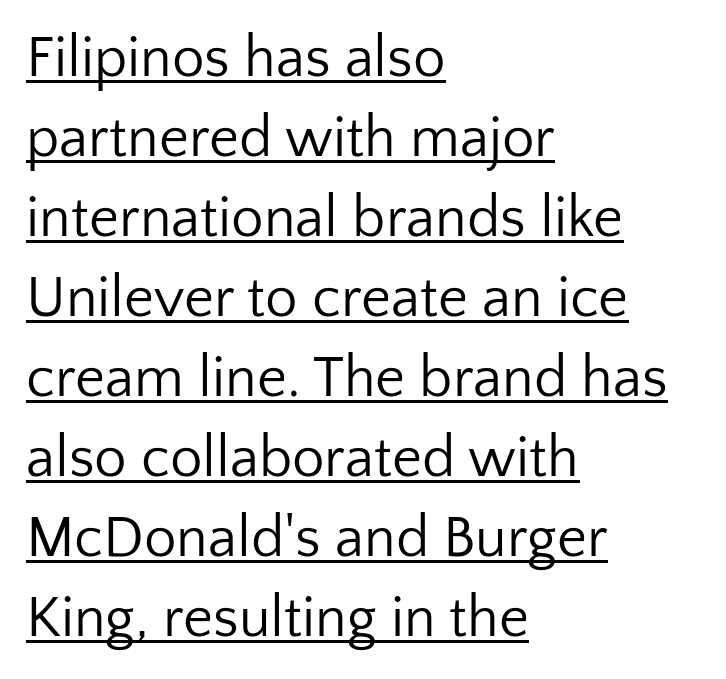
{"serif": "no", "italic": "no", "bold": "no", "weight": "regular", "width": "normal", "stroke_contrast": "low", "x_height": "medium", "monospaced": "no", "underline": "yes", "align": "left", "line_spacing": "normal", "line_spacing_ratio": 1.38, "letter_spacing": "normal", "letter_spacing_em": 0.0, "glyph_px": 58}
